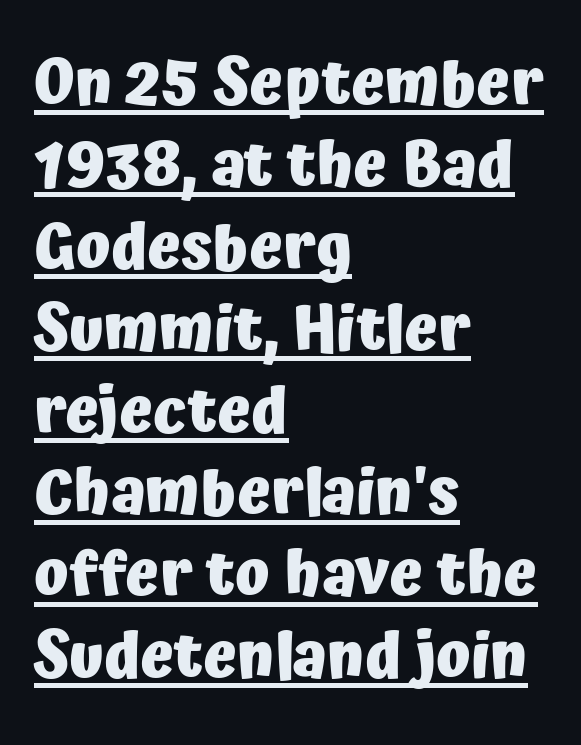
The letterforms sit shoulder to shoulder at normal distance. Think of a printed novel: that variable character pitch is what you see here. Examine the stroke ends and you'll find no serifs. A rule runs beneath these lines of type. A typesetter would mark this as roman, not italic.
